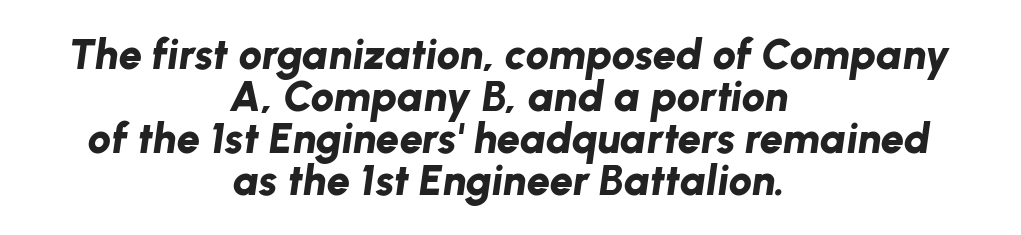
Q: Is the text bold? A: Yes.
Q: Is the text italic (slanted)? A: Yes, it leans right by about 8 degrees.
Q: Is the text underlined? A: No.
Q: How is the paragraph aligned? A: Centered.
Q: Is the spacing between letters normal or unusually wide? A: Normal.
Q: Is the spacing between lines tight, normal or loose? A: Tight.
Q: Width (condensed, normal, or wide)? A: Normal.
Q: Stroke contrast? A: Low.
Q: x-height? A: Medium.
Q: Monospaced? A: No.
